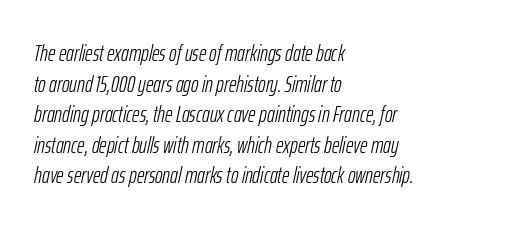
The image shows 23 px text type, italic (leaning right); set left-aligned, normal line spacing (1.33x), normal letter spacing, not underlined.
